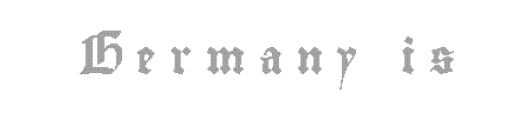
The image shows 33 px condensed type, upright; set unusually wide letter spacing (+0.42 em), not underlined; a small x-height.
